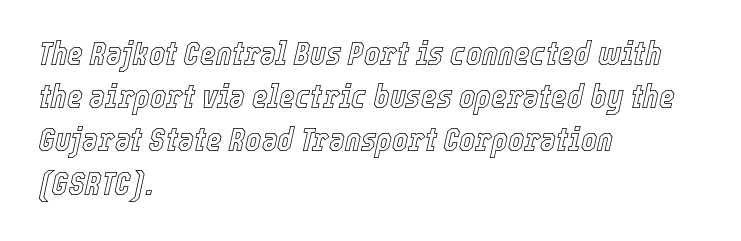
{"italic": "yes", "lean": "right", "slant_degrees": 12, "width": "condensed", "x_height": "medium", "monospaced": "no", "underline": "no", "align": "left", "line_spacing": "normal", "line_spacing_ratio": 1.27, "letter_spacing": "normal", "letter_spacing_em": 0.0, "glyph_px": 34}
